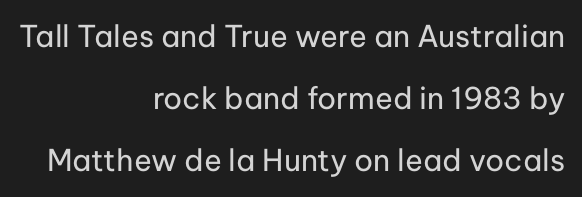
The image shows 30 px regular-weight sans-serif type, upright; set right-aligned, loose line spacing (2.07x), normal letter spacing, not underlined; low stroke contrast and a medium x-height.
